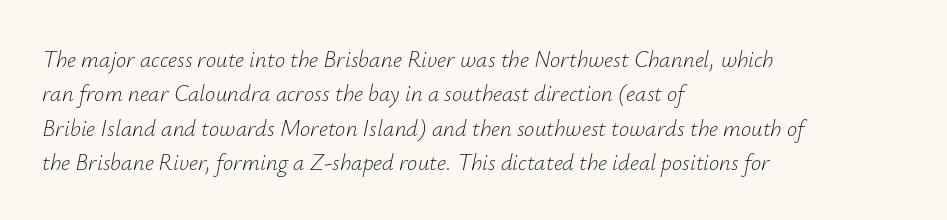
The image shows 23 px text type, italic (leaning right); set left-aligned, normal line spacing (1.5x), normal letter spacing, not underlined.
